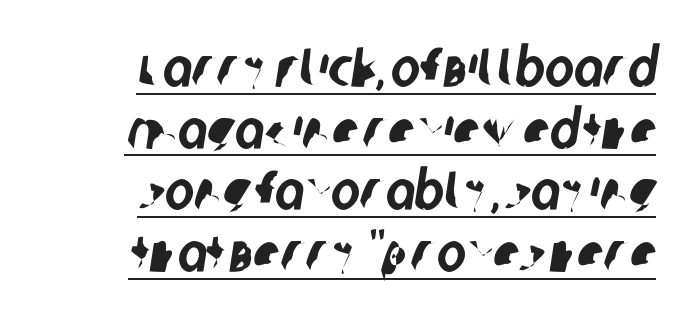
{"serif": "no", "width": "condensed", "stroke_contrast": "low", "x_height": "large", "monospaced": "no", "underline": "yes", "align": "right", "line_spacing": "tight", "line_spacing_ratio": 1.12, "letter_spacing": "normal", "letter_spacing_em": 0.0, "glyph_px": 55}
